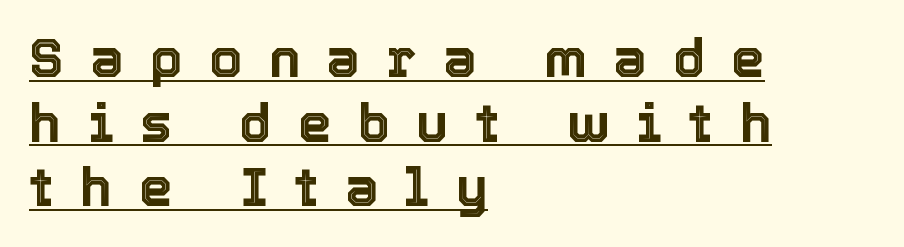
Here the glyphs are tracked loosely, breaking word shapes into spaced letters. Visually the block forms a straight wall on the left and a jagged coastline on the right. Looks like regular typesetting: each glyph gets only the width it needs. Style check: upright. Somebody hit Ctrl+U on this one — the words are underlined.
